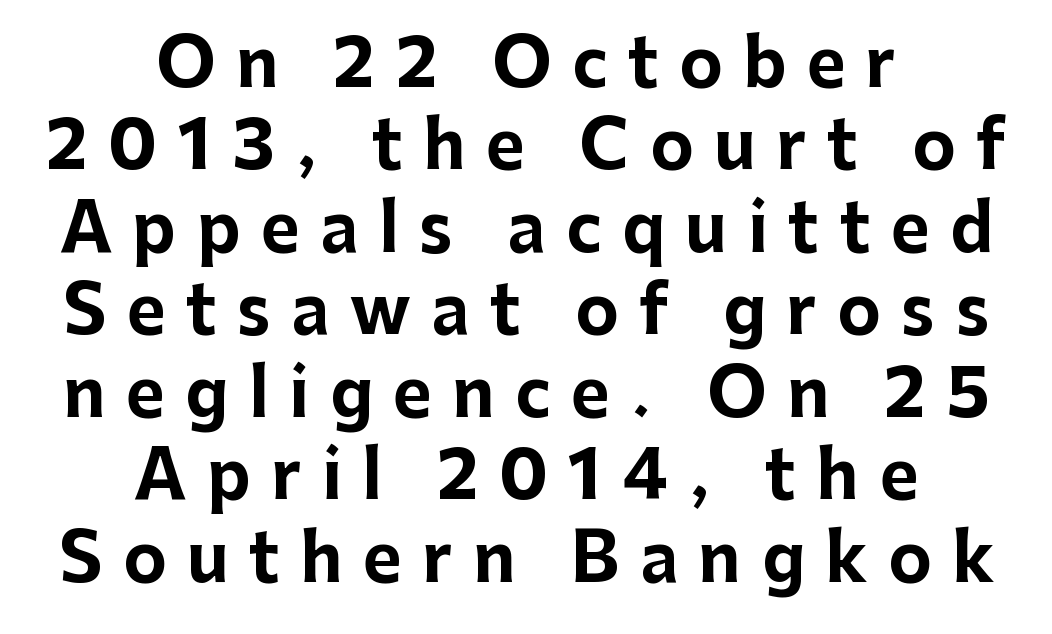
Normally led — the rows are evenly, conventionally spaced. Here the glyphs are tracked loosely, breaking word shapes into spaced letters. Is the block centered? Yes — each line is placed symmetrically about the middle. The letters advance in unequal steps, a hallmark of proportional type. The sample has been set heavy, in full bold. A sans-serif font was chosen for this passage.
